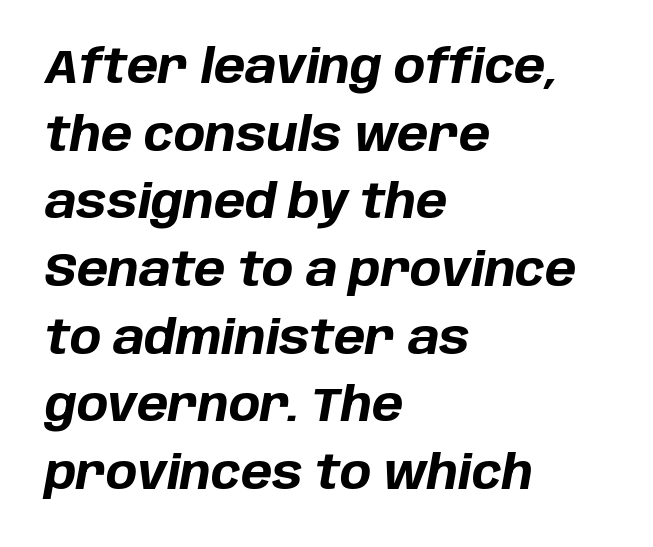
The image shows 47 px bold type, italic (leaning right); set left-aligned, normal line spacing (1.44x), normal letter spacing, not underlined; low stroke contrast and a large x-height.
